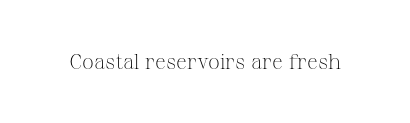
The passage shown is not underscored anywhere. The font's upright variant was chosen for this text. Stems here are at most as thick as an everyday book face. Observe the ordinary spacing: letters are neighbours, not strangers.
